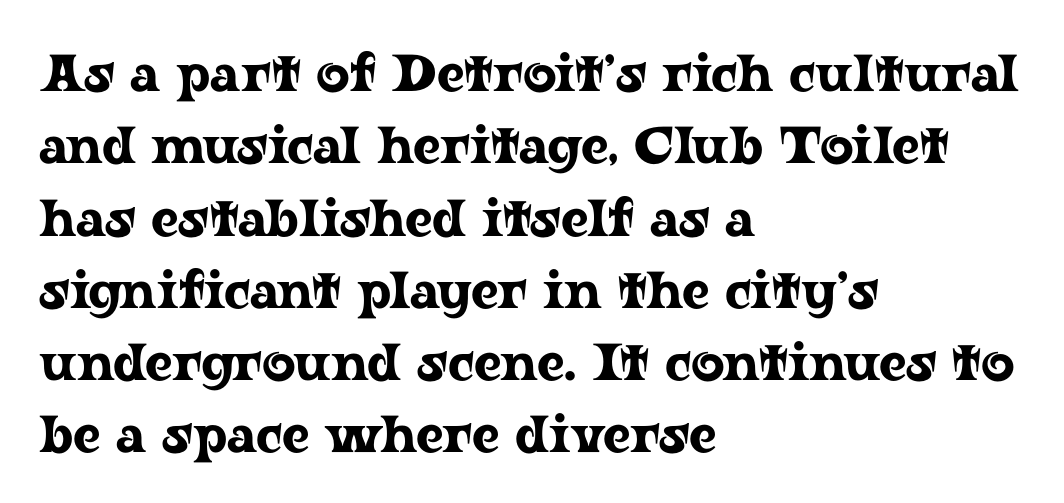
The image shows 52 px wide serif type, upright; set left-aligned, normal line spacing (1.39x), normal letter spacing, not underlined; low stroke contrast and a medium x-height.
